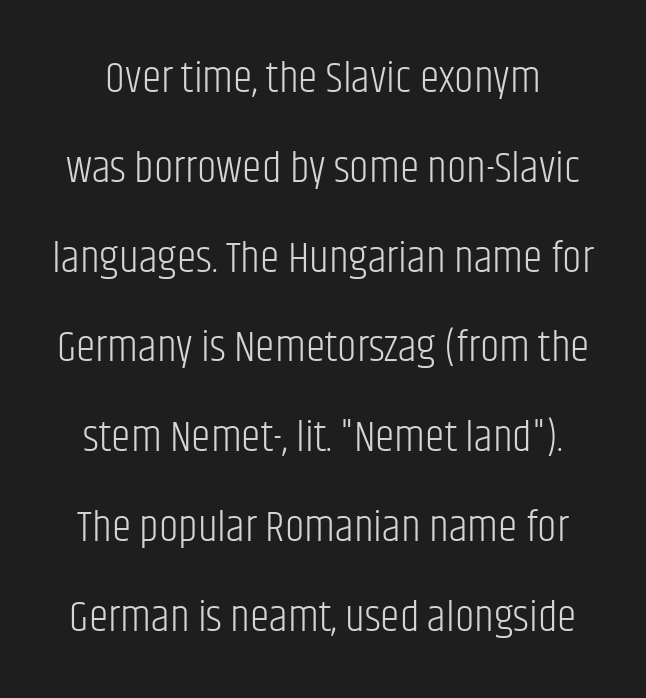
Q: Is the text bold? A: No.
Q: Is the text italic (slanted)? A: No, it is upright.
Q: Is the typeface a serif or a sans-serif typeface? A: Sans-serif.
Q: Is the text underlined? A: No.
Q: Is the spacing between letters normal or unusually wide? A: Normal.
Q: Is the spacing between lines tight, normal or loose? A: Loose.
Q: Width (condensed, normal, or wide)? A: Condensed.
Q: Stroke contrast? A: Low.
Q: x-height? A: Large.
Q: Monospaced? A: No.
